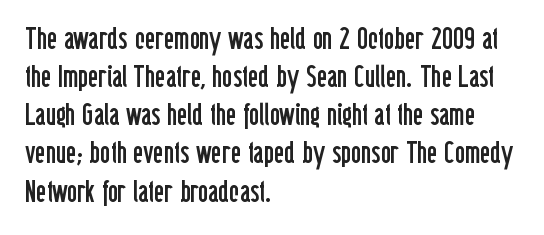
{"serif": "no", "italic": "no", "bold": "no", "weight": "regular", "width": "condensed", "stroke_contrast": "low", "x_height": "medium", "monospaced": "no", "underline": "no", "align": "left", "line_spacing_ratio": 1.23, "letter_spacing": "normal", "letter_spacing_em": 0.0, "glyph_px": 31}
